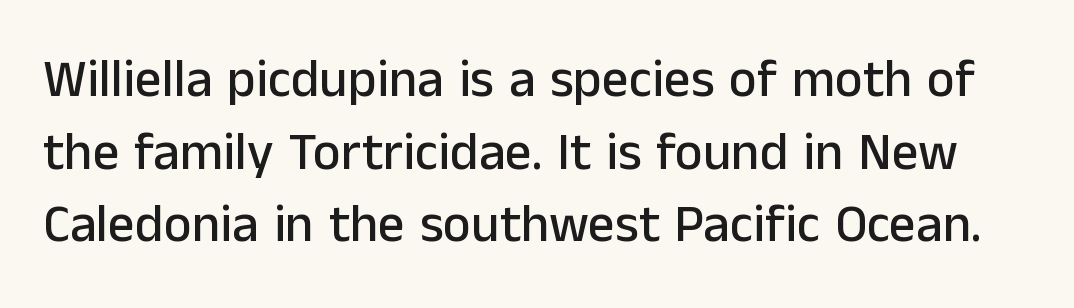
The image shows 53 px sans-serif type, upright; set normal line spacing (1.37x), normal letter spacing, not underlined; low stroke contrast and a medium x-height.
